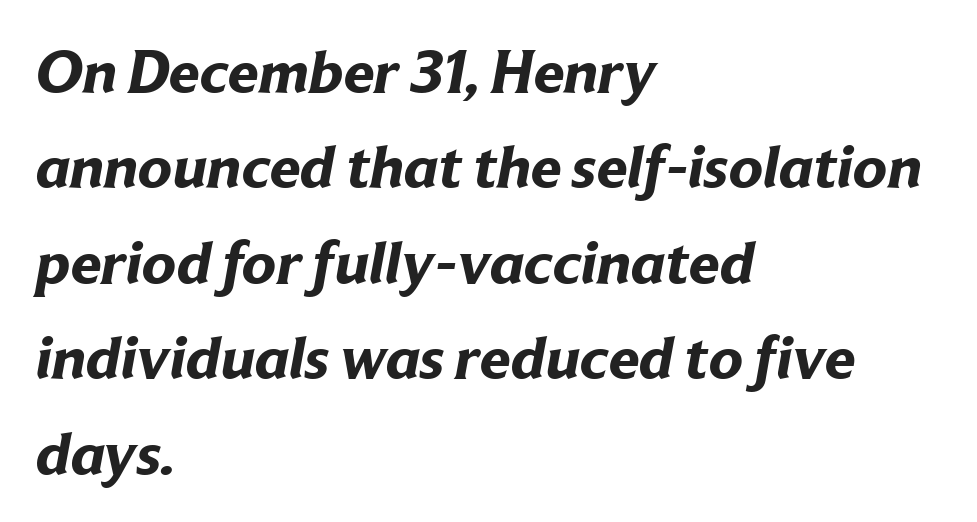
The paragraph shown leans on its left margin. The face used here has the dense, thick strokes of a bold. Summary of vertical rhythm: regular, with standard interline spacing. Varying glyph widths throughout — classic text-font behaviour.
